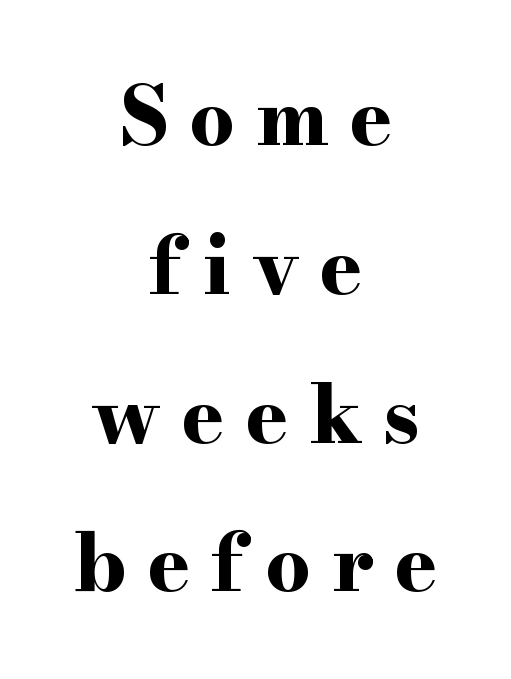
This sample uses an upright cut, with every glyph sitting square on the baseline. Summary of weight: heavy, a full bold. Here the designer chose a conventional face with non-uniform glyph widths. Typeset on center — no edge is straight. Rule under the text: the space is simply empty. You could only call the tracking loose — the letters float apart.
